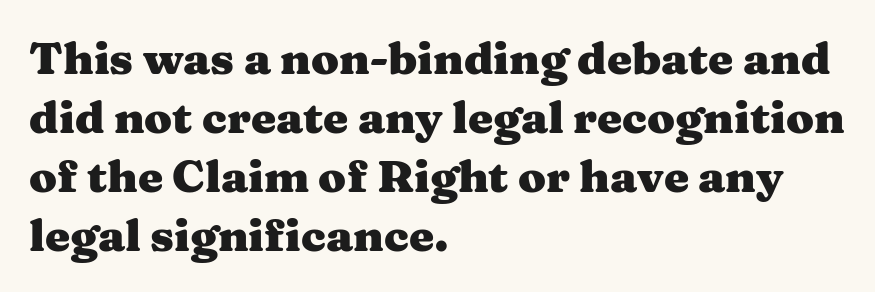
The gaps between neighbouring characters are ordinary and unremarkable. The face used here has the dense, thick strokes of a bold. Posture: straight, roman, zero tilt. The baseline area is clear. Notice how the passage keeps a crisp vertical edge on the left only. Proportional: the letters do not fall into vertical columns.
